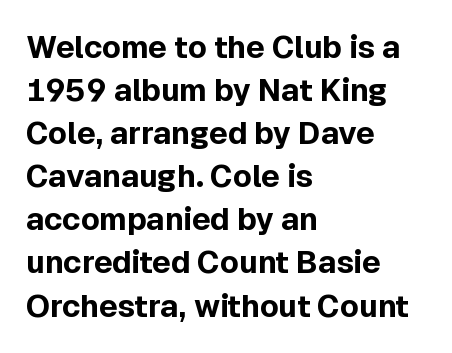
Q: Is the text bold? A: Yes.
Q: Is the text italic (slanted)? A: No, it is upright.
Q: Is the typeface a serif or a sans-serif typeface? A: Sans-serif.
Q: Is the text underlined? A: No.
Q: How is the paragraph aligned? A: Left-aligned.
Q: Is the spacing between letters normal or unusually wide? A: Normal.
Q: Is the spacing between lines tight, normal or loose? A: Normal.
Q: Width (condensed, normal, or wide)? A: Normal.
Q: x-height? A: Medium.
Q: Monospaced? A: No.
